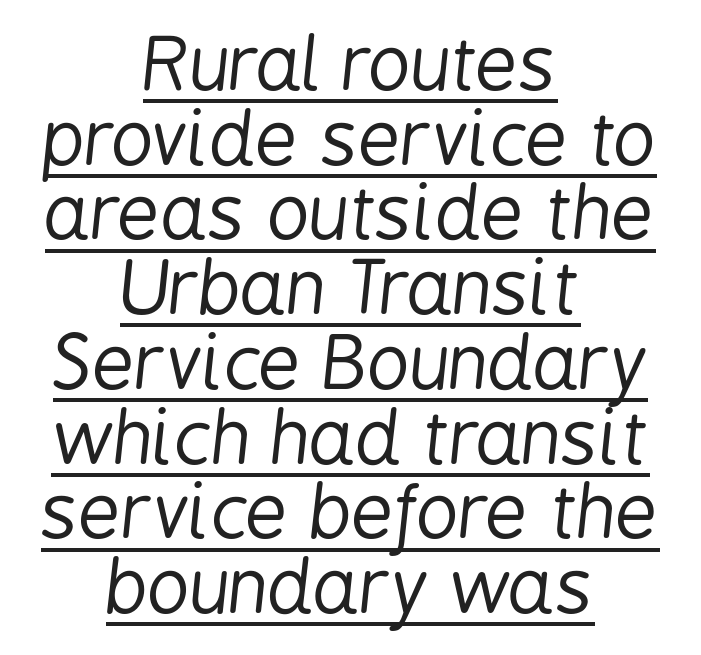
{"italic": "yes", "lean": "right", "slant_degrees": 6, "bold": "no", "weight": "regular", "width": "condensed", "stroke_contrast": "low", "x_height": "medium", "monospaced": "no", "underline": "yes", "align": "center", "line_spacing": "tight", "line_spacing_ratio": 1.01, "letter_spacing": "normal", "letter_spacing_em": 0.0, "glyph_px": 74}
